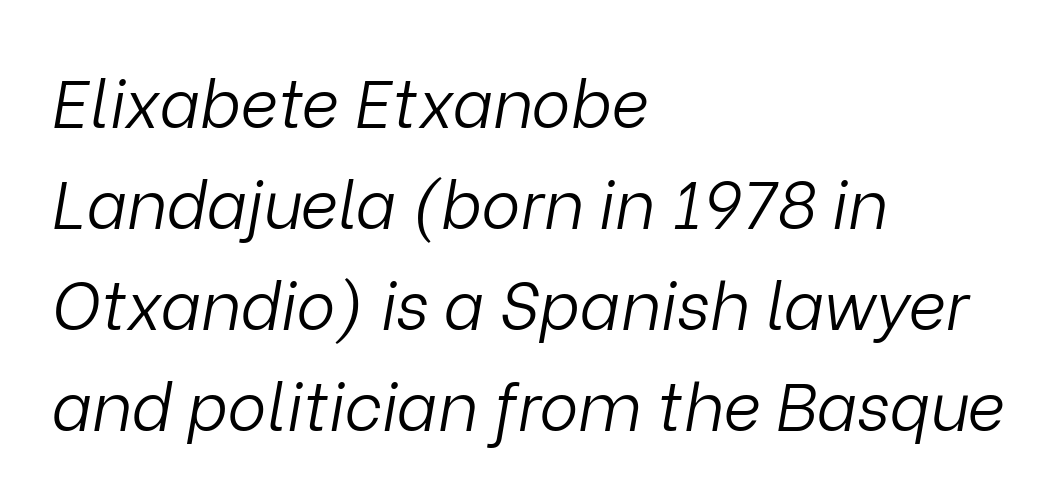
Q: Is the text bold? A: No.
Q: Is the text italic (slanted)? A: Yes, it leans right by about 9 degrees.
Q: Is the text underlined? A: No.
Q: How is the paragraph aligned? A: Left-aligned.
Q: Is the spacing between letters normal or unusually wide? A: Normal.
Q: Is the spacing between lines tight, normal or loose? A: Normal.
Q: Width (condensed, normal, or wide)? A: Normal.
Q: Stroke contrast? A: Low.
Q: x-height? A: Medium.
Q: Monospaced? A: No.
